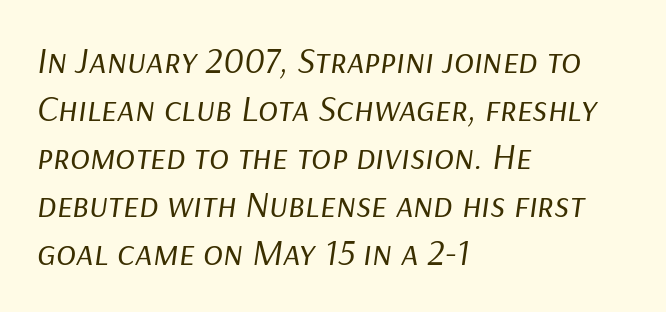
Q: Is the text bold? A: No.
Q: Is the text italic (slanted)? A: Yes, it leans right by about 9 degrees.
Q: Is the text underlined? A: No.
Q: How is the paragraph aligned? A: Left-aligned.
Q: Is the spacing between letters normal or unusually wide? A: Normal.
Q: Is the spacing between lines tight, normal or loose? A: Normal.
Q: Width (condensed, normal, or wide)? A: Normal.
Q: Stroke contrast? A: Low.
Q: x-height? A: Medium.
Q: Monospaced? A: No.
